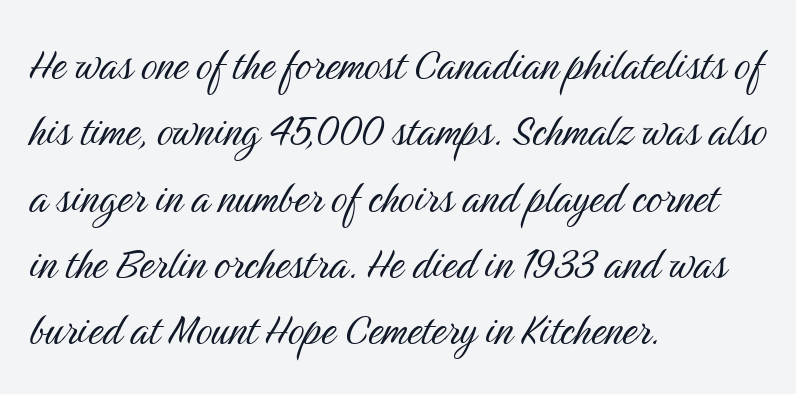
The image shows 51 px light, condensed sans-serif type; set left-aligned, normal line spacing (1.3x), normal letter spacing, not underlined; medium stroke contrast and a medium x-height.
